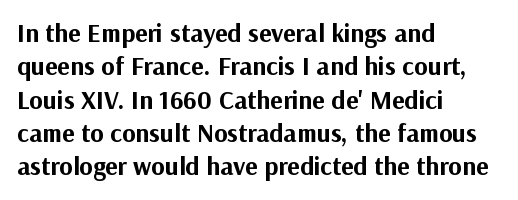
Q: Is the text bold? A: Yes.
Q: Is the text italic (slanted)? A: No, it is upright.
Q: Is the text underlined? A: No.
Q: How is the paragraph aligned? A: Left-aligned.
Q: Is the spacing between letters normal or unusually wide? A: Normal.
Q: Is the spacing between lines tight, normal or loose? A: Normal.
